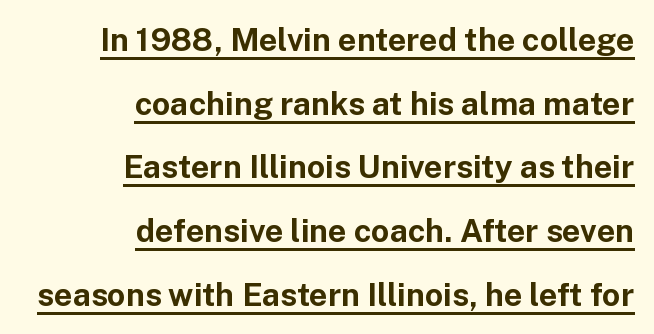
Q: Is the text bold? A: Yes.
Q: Is the text italic (slanted)? A: No, it is upright.
Q: Is the typeface a serif or a sans-serif typeface? A: Sans-serif.
Q: Is the text underlined? A: Yes.
Q: How is the paragraph aligned? A: Right-aligned.
Q: Is the spacing between letters normal or unusually wide? A: Normal.
Q: Is the spacing between lines tight, normal or loose? A: Loose.
Q: Width (condensed, normal, or wide)? A: Normal.
Q: Stroke contrast? A: Low.
Q: x-height? A: Medium.
Q: Monospaced? A: No.
